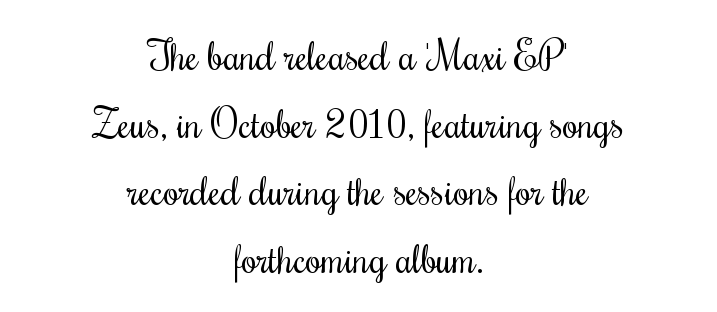
A bare baseline throughout the passage. Rows of type keep a routine distance in the vertical direction. The letters advance in unequal steps, a hallmark of proportional type. Here the glyphs are tracked normally, forming tight word shapes.
